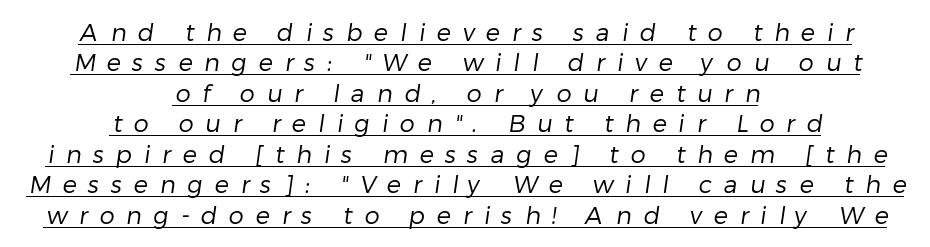
Stroke mass is kept to a normal reading level or below. Does extra space separate the letters? Yes, quite a lot of it. One glance says typical: line gaps are just what's usual. Somebody hit Ctrl+U on this one — the words are underlined. The setting favours the middle, as headings and verse often do.
